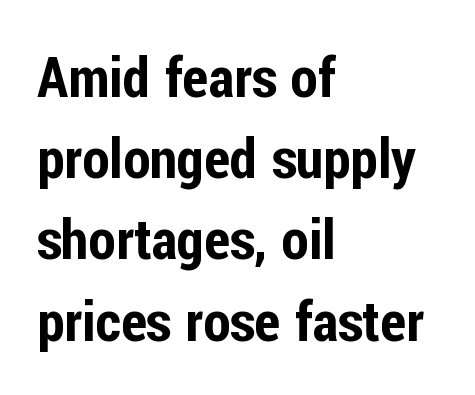
{"serif": "no", "italic": "no", "width": "condensed", "stroke_contrast": "low", "x_height": "medium", "monospaced": "no", "underline": "no", "align": "left", "line_spacing": "normal", "line_spacing_ratio": 1.45, "letter_spacing": "normal", "letter_spacing_em": 0.0, "glyph_px": 56}
